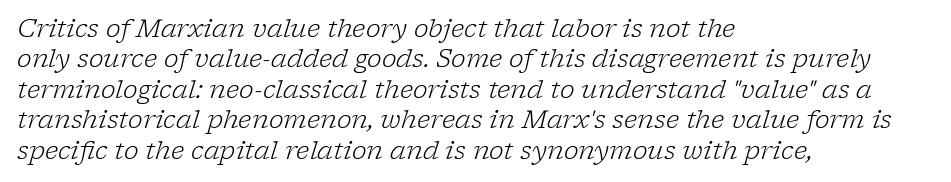
The image shows 25 px text type, italic (leaning right); set left-aligned, line spacing 1.22x, normal letter spacing, not underlined.
